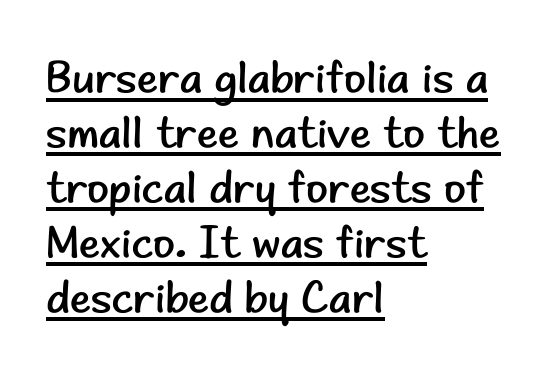
Q: Is the text bold? A: No.
Q: Is the text italic (slanted)? A: No, it is upright.
Q: Is the typeface a serif or a sans-serif typeface? A: Sans-serif.
Q: Is the text underlined? A: Yes.
Q: How is the paragraph aligned? A: Left-aligned.
Q: Is the spacing between letters normal or unusually wide? A: Normal.
Q: Width (condensed, normal, or wide)? A: Normal.
Q: Stroke contrast? A: Low.
Q: x-height? A: Small.
Q: Monospaced? A: No.
